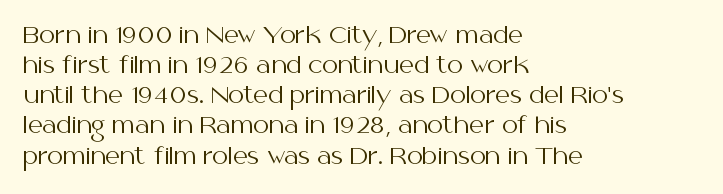
{"italic": "no", "bold": "no", "underline": "no", "align": "left", "line_spacing": "normal", "line_spacing_ratio": 1.31, "letter_spacing": "normal", "letter_spacing_em": 0.0, "glyph_px": 23}
